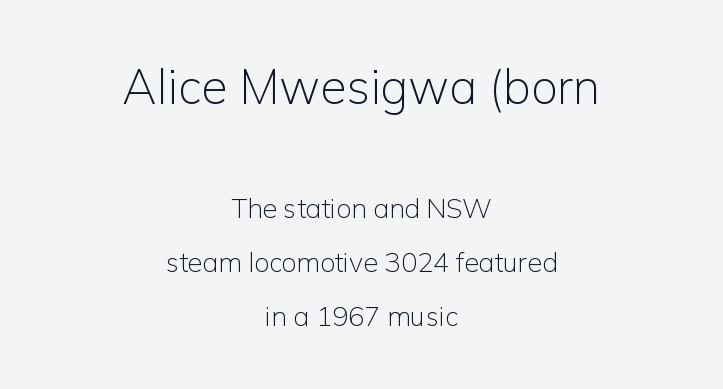
{"serif": "no", "italic": "no", "bold": "no", "weight": "light", "width": "normal", "stroke_contrast": "low", "x_height": "medium", "monospaced": "no", "underline": "no", "align": "center", "line_spacing": "loose", "line_spacing_ratio": 2.01, "letter_spacing": "normal", "letter_spacing_em": 0.0, "larger_block": "first", "size_ratio": 1.78, "glyph_px": 48}
